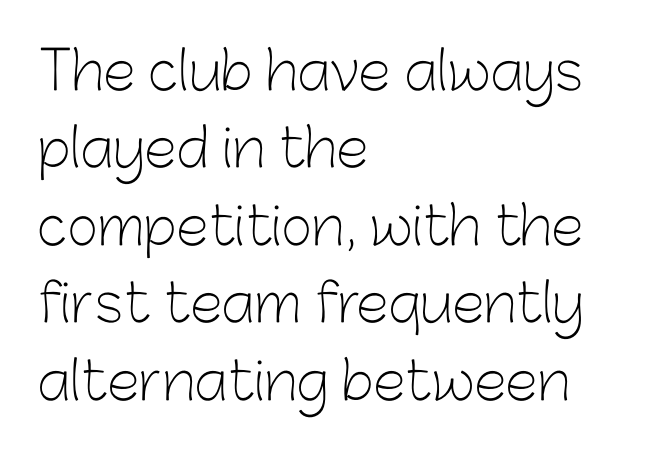
Q: Is the text bold? A: No.
Q: Is the text italic (slanted)? A: No, it is upright.
Q: Is the typeface a serif or a sans-serif typeface? A: Sans-serif.
Q: Is the text underlined? A: No.
Q: How is the paragraph aligned? A: Left-aligned.
Q: Is the spacing between letters normal or unusually wide? A: Normal.
Q: Is the spacing between lines tight, normal or loose? A: Normal.
Q: Width (condensed, normal, or wide)? A: Normal.
Q: Stroke contrast? A: Low.
Q: x-height? A: Medium.
Q: Monospaced? A: No.
